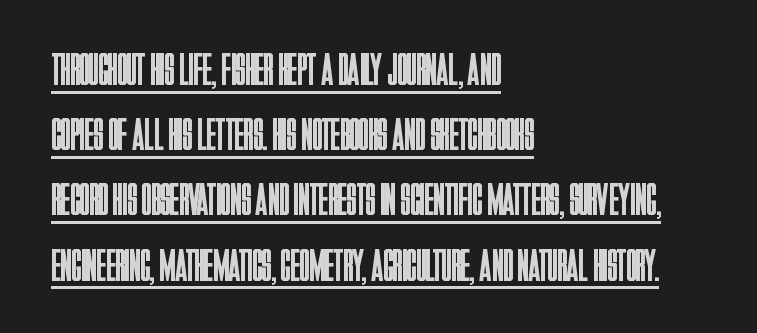
Posture: straight, roman, zero tilt. The paragraph shown leans on its left margin. Unlike a traditional serif, this face leaves its strokes unadorned. Weight: in the light-to-regular range.
